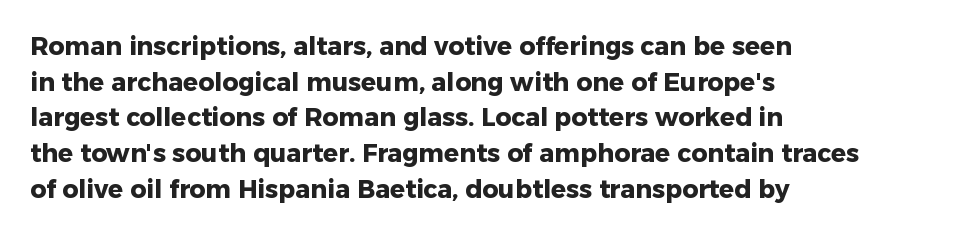
Q: Is the text bold? A: Yes.
Q: Is the text italic (slanted)? A: No, it is upright.
Q: Is the text underlined? A: No.
Q: How is the paragraph aligned? A: Left-aligned.
Q: Is the spacing between letters normal or unusually wide? A: Normal.
Q: Is the spacing between lines tight, normal or loose? A: Normal.
